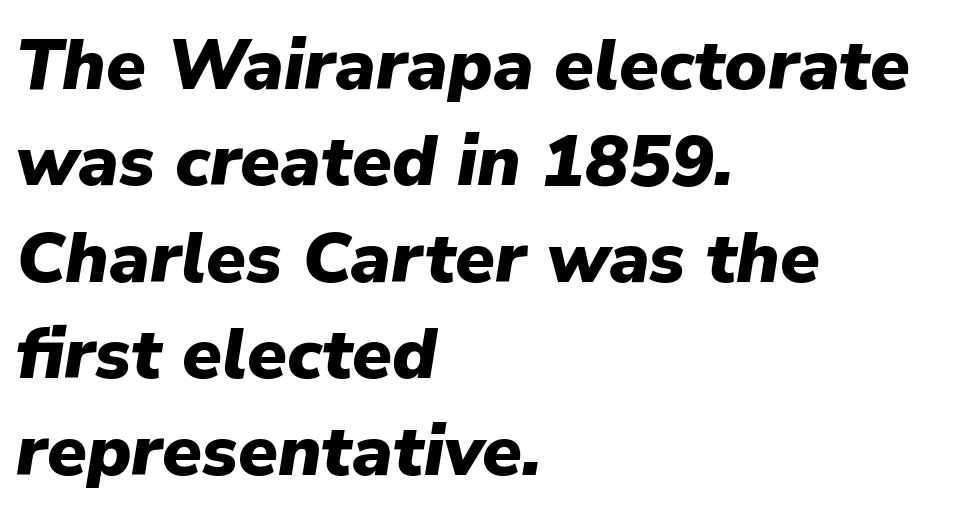
{"italic": "yes", "lean": "right", "slant_degrees": 9, "bold": "yes", "weight": "heavy", "width": "normal", "stroke_contrast": "low", "x_height": "medium", "monospaced": "no", "underline": "no", "align": "left", "line_spacing": "normal", "line_spacing_ratio": 1.34, "letter_spacing": "normal", "letter_spacing_em": 0.0, "glyph_px": 72}
